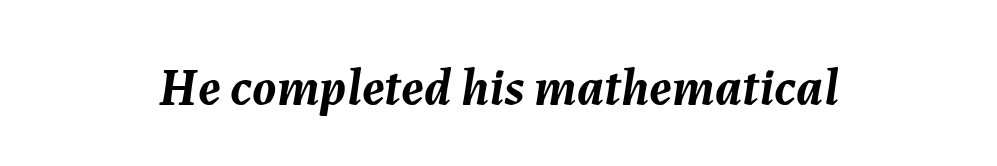
Q: Is the text bold? A: Yes.
Q: Is the text italic (slanted)? A: Yes, it leans right by about 7 degrees.
Q: Is the text underlined? A: No.
Q: How is the paragraph aligned? A: Centered.
Q: Is the spacing between letters normal or unusually wide? A: Normal.
Q: Width (condensed, normal, or wide)? A: Normal.
Q: Stroke contrast? A: Medium.
Q: x-height? A: Medium.
Q: Monospaced? A: No.
